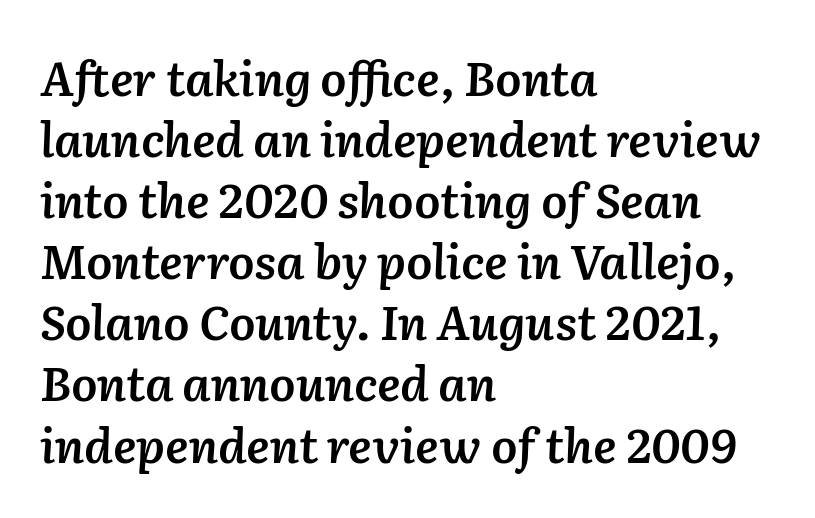
Observe the lean: these are italic letterforms. The horizontal fit of the characters is conventional and even. What weight is shown? A semibold, between regular and bold. These lines are rendered in a variable-pitch font. Summary of vertical rhythm: regular, with standard interline spacing. Casual observation: everything's shoved over to the left.
